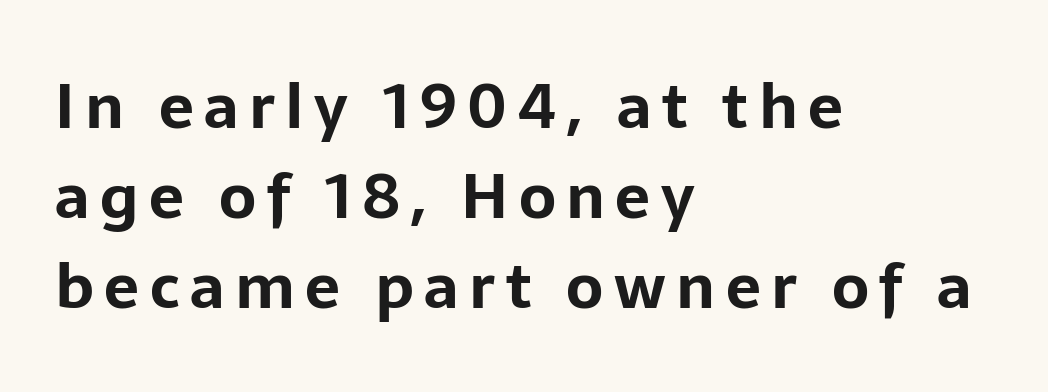
Honestly, there is no underline to notice here at all. This sample is left-justified, so line endings fall wherever the words run out. Line spacing here is normal. As a designer I'd log this as weight 700, bold. Note the varied advance widths — an 'i' is clearly narrower than an 'm'. Grotesque or geometric, the face here clearly has no serifs.
